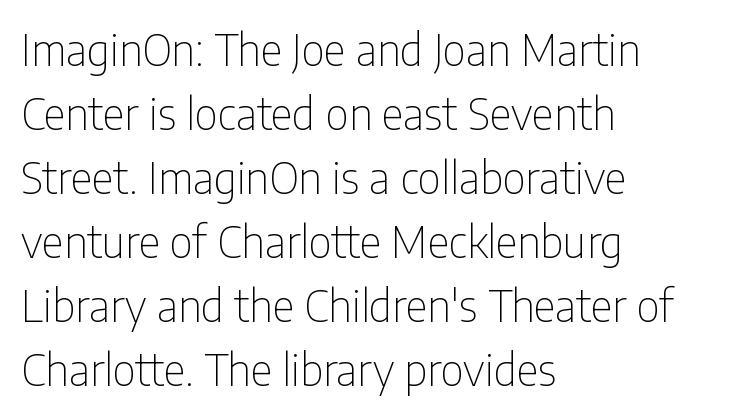
{"serif": "no", "italic": "no", "bold": "no", "weight": "thin", "width": "condensed", "stroke_contrast": "low", "x_height": "medium", "monospaced": "no", "underline": "no", "align": "left", "line_spacing": "normal", "line_spacing_ratio": 1.49, "letter_spacing": "normal", "letter_spacing_em": 0.0, "glyph_px": 43}
